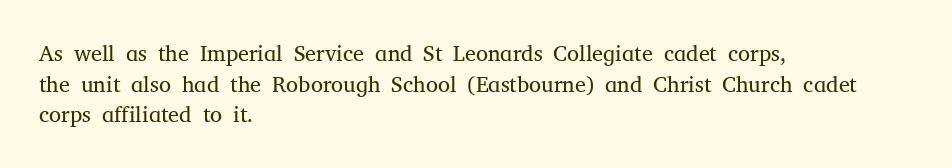
{"italic": "no", "bold": "no", "underline": "no", "align": "left", "line_spacing": "normal", "line_spacing_ratio": 1.39, "letter_spacing": "normal", "letter_spacing_em": 0.0, "glyph_px": 22}
